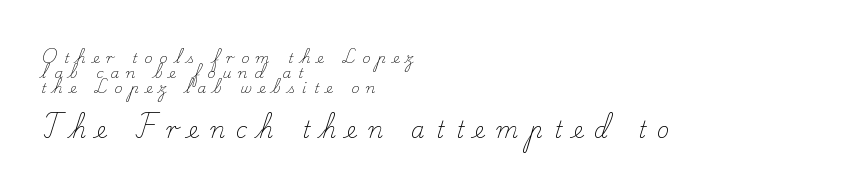
A clean baseline with only descenders dipping below it. If you measured baseline to baseline, you'd find a short distance. Visually, the bottom section dominates because its glyphs are scaled up. These lines are set flush left with a ragged right edge. The letterforms sit at book weight or below. The rendering inserts visible extra space after every character.
